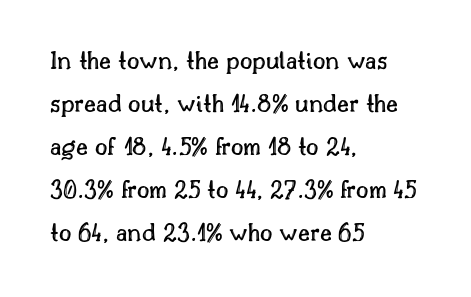
{"italic": "no", "underline": "no", "align": "left", "line_spacing": "normal", "line_spacing_ratio": 1.59, "letter_spacing": "normal", "letter_spacing_em": 0.0, "glyph_px": 27}
